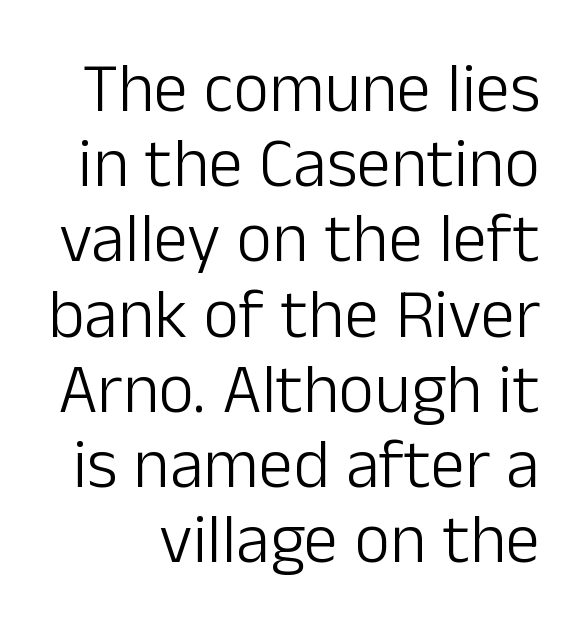
Do the letters lean? They stand straight. The passage shown is typed in a proportional face where columns would drift. Students, note that the glyphs here touch the page at normal intervals. Interline gaps are noticeably narrow in this sample. Letters have the restrained weight of plain body copy at most. Underlining? Definitely not there.
